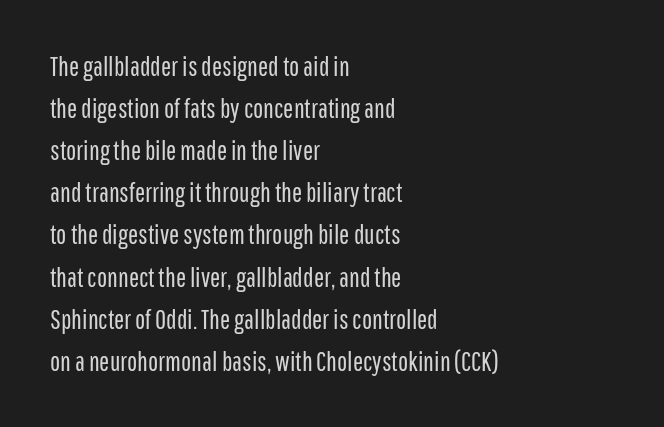
Each new line begins a customary step beneath the previous one. The passage shown is not underscored anywhere. Weight: not bold — regular or lighter. Nope, not italic — everything's standing straight. A classic flush-left, rag-right setting is used for this passage.
